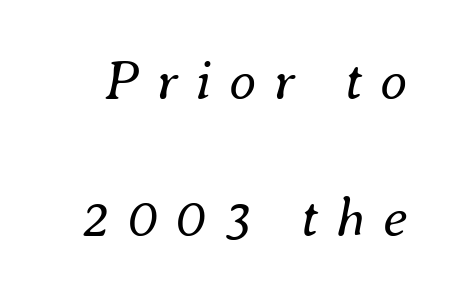
Yep, that's italic — everything's leaning. Tracking here is generous; glyphs stand well apart from one another. No word sits above an underline. Here the designer chose a conventional face with non-uniform glyph widths. Regarding leading, the lines here are spaced well apart.
